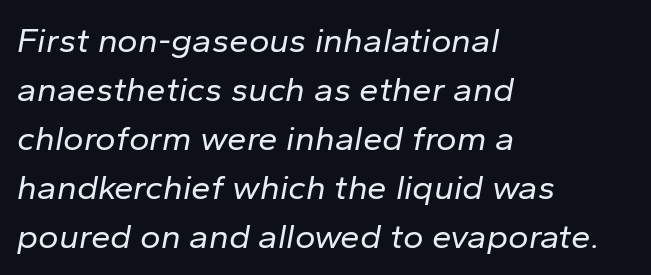
{"italic": "yes", "lean": "right", "slant_degrees": 10, "bold": "no", "weight": "regular", "width": "normal", "stroke_contrast": "low", "x_height": "medium", "monospaced": "no", "underline": "no", "align": "left", "line_spacing": "normal", "line_spacing_ratio": 1.4, "letter_spacing": "normal", "letter_spacing_em": 0.0, "glyph_px": 35}
